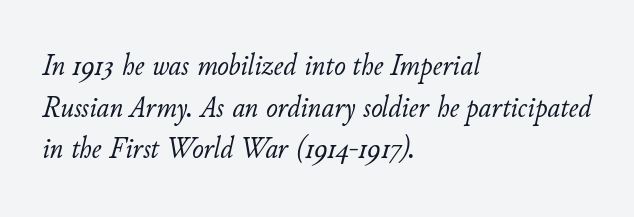
Q: Is the text bold? A: No.
Q: Is the text italic (slanted)? A: Yes, it leans right by about 11 degrees.
Q: Is the text underlined? A: No.
Q: How is the paragraph aligned? A: Left-aligned.
Q: Is the spacing between letters normal or unusually wide? A: Normal.
Q: Is the spacing between lines tight, normal or loose? A: Normal.
Q: Width (condensed, normal, or wide)? A: Normal.
Q: Stroke contrast? A: Low.
Q: x-height? A: Small.
Q: Monospaced? A: No.
